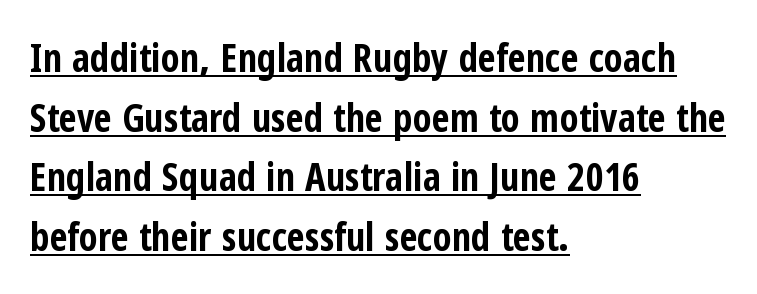
{"serif": "no", "italic": "no", "bold": "yes", "weight": "bold", "width": "condensed", "stroke_contrast": "low", "x_height": "medium", "monospaced": "no", "underline": "yes", "align": "left", "line_spacing": "normal", "line_spacing_ratio": 1.53, "letter_spacing": "normal", "letter_spacing_em": 0.0, "glyph_px": 39}
